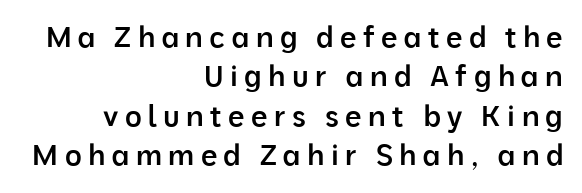
Q: Is the text bold? A: Semi-bold.
Q: Is the text italic (slanted)? A: No, it is upright.
Q: Is the typeface a serif or a sans-serif typeface? A: Sans-serif.
Q: Is the text underlined? A: No.
Q: How is the paragraph aligned? A: Right-aligned.
Q: Is the spacing between letters normal or unusually wide? A: Unusually wide.
Q: Is the spacing between lines tight, normal or loose? A: Normal.
Q: Width (condensed, normal, or wide)? A: Normal.
Q: Stroke contrast? A: Low.
Q: x-height? A: Medium.
Q: Monospaced? A: No.
